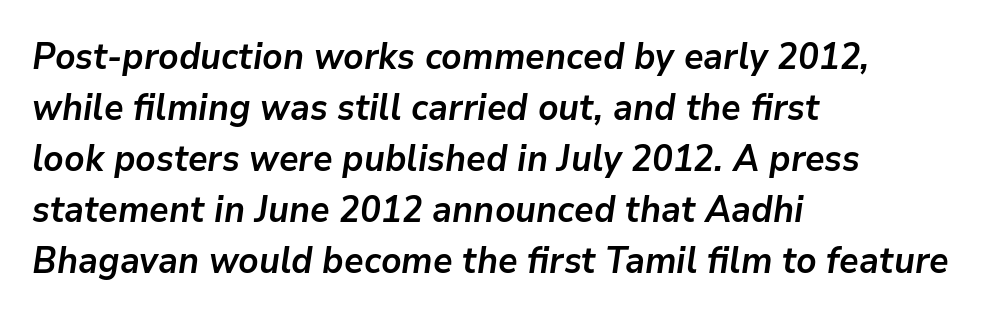
{"italic": "yes", "lean": "right", "slant_degrees": 9, "bold": "yes", "weight": "semibold", "width": "normal", "stroke_contrast": "low", "x_height": "medium", "monospaced": "no", "underline": "no", "align": "left", "line_spacing": "normal", "line_spacing_ratio": 1.42, "letter_spacing": "normal", "letter_spacing_em": 0.0, "glyph_px": 36}
